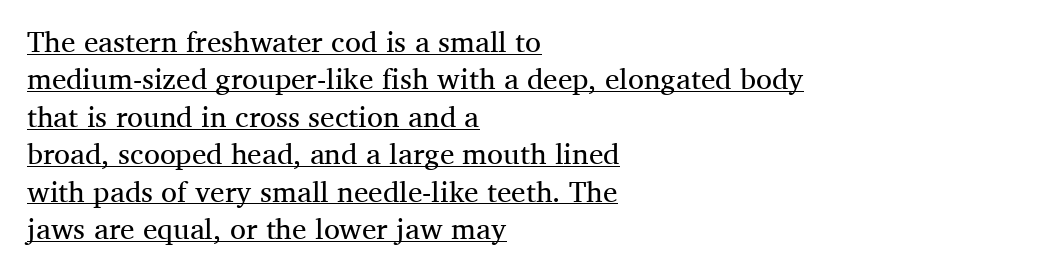
Q: Is the text bold? A: No.
Q: Is the text italic (slanted)? A: No, it is upright.
Q: Is the typeface a serif or a sans-serif typeface? A: Serif.
Q: Is the text underlined? A: Yes.
Q: How is the paragraph aligned? A: Left-aligned.
Q: Is the spacing between letters normal or unusually wide? A: Normal.
Q: Is the spacing between lines tight, normal or loose? A: Normal.
Q: Width (condensed, normal, or wide)? A: Normal.
Q: Stroke contrast? A: Medium.
Q: x-height? A: Medium.
Q: Monospaced? A: No.
